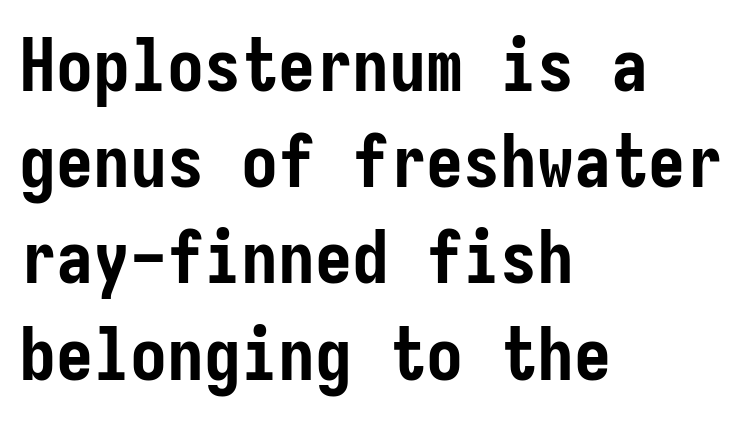
{"serif": "no", "italic": "no", "bold": "yes", "weight": "semibold", "width": "condensed", "stroke_contrast": "low", "x_height": "medium", "underline": "no", "align": "left", "line_spacing": "normal", "line_spacing_ratio": 1.3, "letter_spacing": "normal", "letter_spacing_em": 0.0, "glyph_px": 74}
